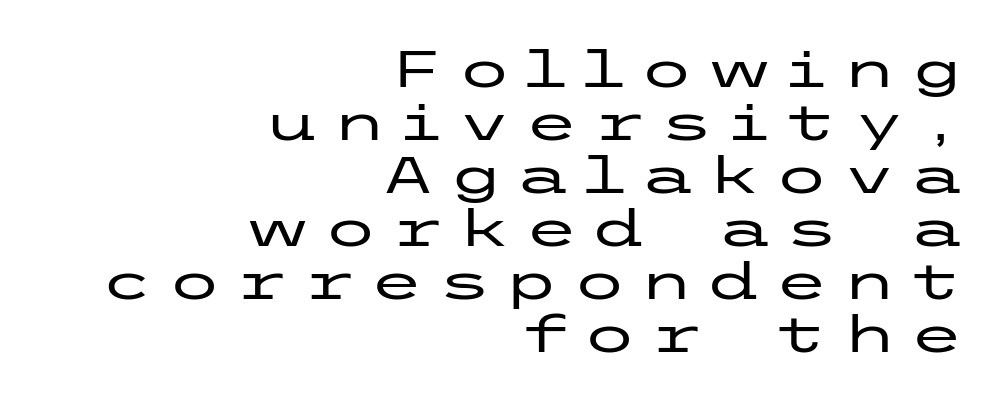
Caption: expanded tracking, letters set apart. Descender tails drop into unmarked territory. Notice how descenders almost collide with the ascenders below — that's tight leading. Compared with a flush-left layout, this one pins lines to the opposite, right side.
